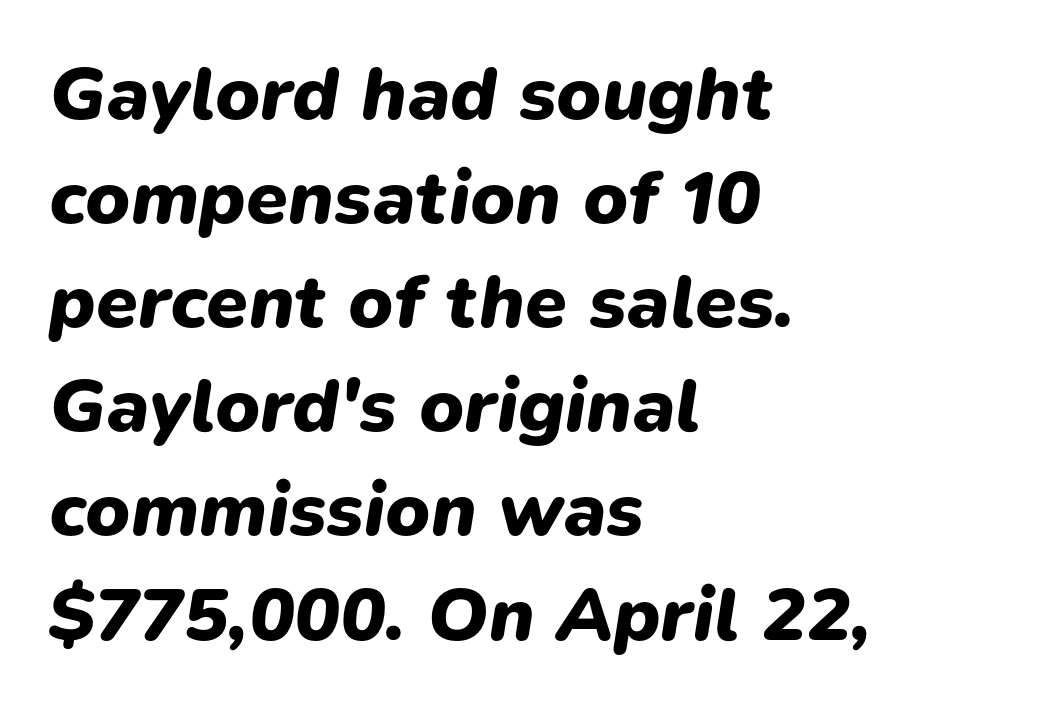
{"italic": "yes", "lean": "right", "slant_degrees": 9, "bold": "yes", "weight": "heavy", "width": "normal", "stroke_contrast": "low", "x_height": "medium", "monospaced": "no", "underline": "no", "align": "left", "line_spacing": "normal", "line_spacing_ratio": 1.37, "letter_spacing": "normal", "letter_spacing_em": 0.0, "glyph_px": 76}
